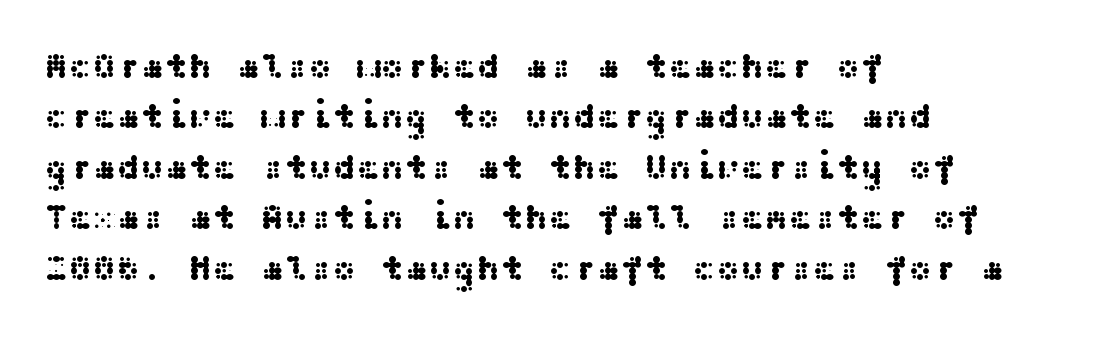
Descenders are the only things crossing below the line. Horizontal alignment here is leftward, the default for most running prose. The glyphs in this specimen are sans serif. Unlike italic type, these characters show no tilt at all. Default kerning and tracking; the words read as compact shapes.
